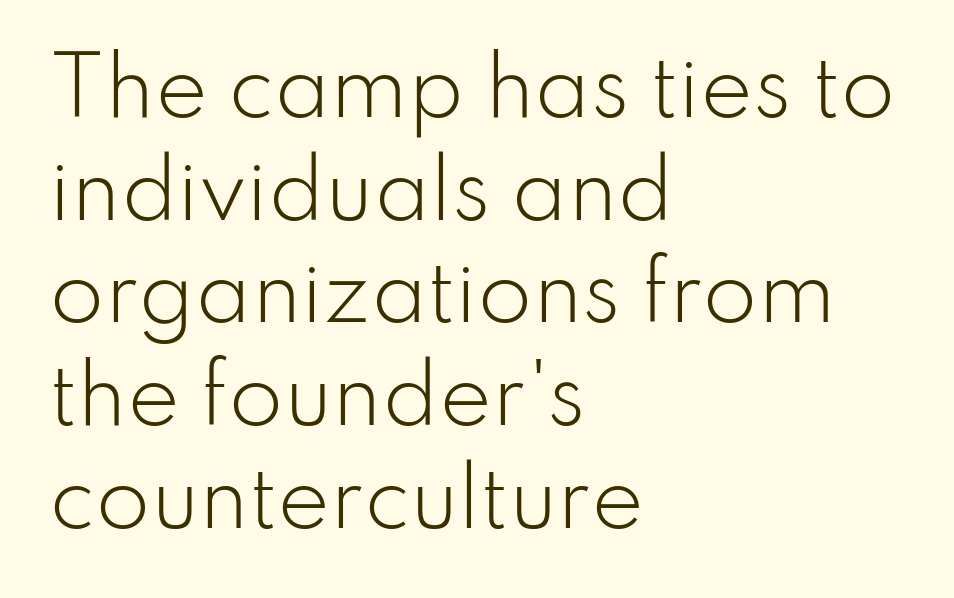
{"serif": "no", "italic": "no", "bold": "no", "weight": "light", "width": "normal", "stroke_contrast": "low", "x_height": "small", "monospaced": "no", "underline": "no", "align": "left", "line_spacing": "normal", "line_spacing_ratio": 1.3, "letter_spacing": "normal", "letter_spacing_em": 0.0, "glyph_px": 79}
